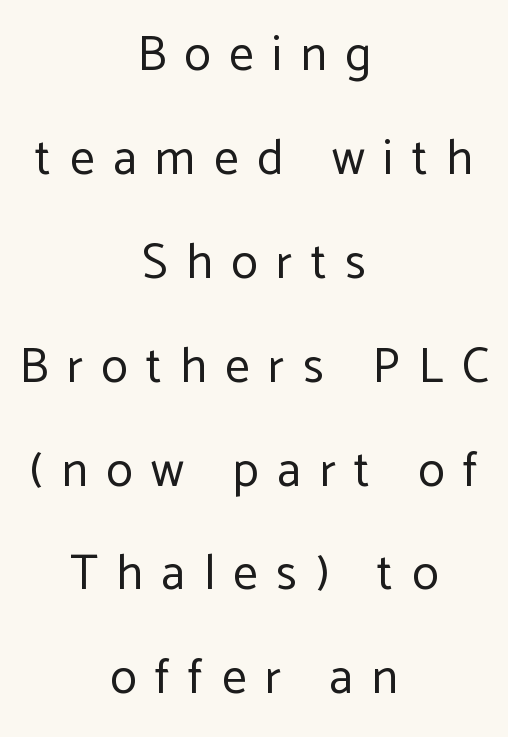
The image shows 49 px regular-weight sans-serif type, upright; set centered, loose line spacing (2.12x), unusually wide letter spacing (+0.38 em), not underlined; low stroke contrast and a medium x-height.
